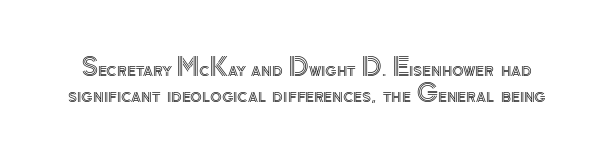
The image shows 24 px text type, upright; set tight line spacing (1.08x), normal letter spacing, not underlined.
